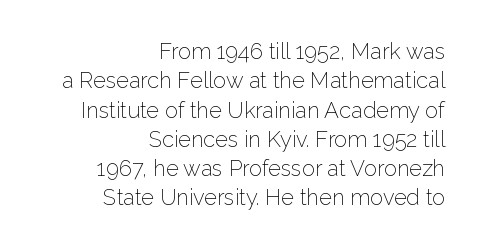
The cut favours lightness, reaching ordinary text weight at its darkest. The rows are spaced the way most documents space them. Lines of text with bare space underneath. This rendering leaves character spacing at its baseline value. One-word summary of the alignment: right. This is roman type, the default non-slanted kind.
